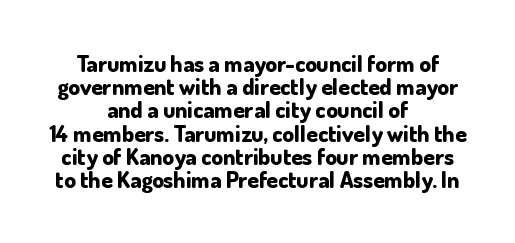
Very little white space separates one row of letters from the next. Words float on clear page, feet unadorned. Every letter is thick-stroked: bold, no question. Centered paragraph, ragged on both sides. Characters remain perfectly vertical along every line. Inter-character spacing is left at the font's built-in metrics.
